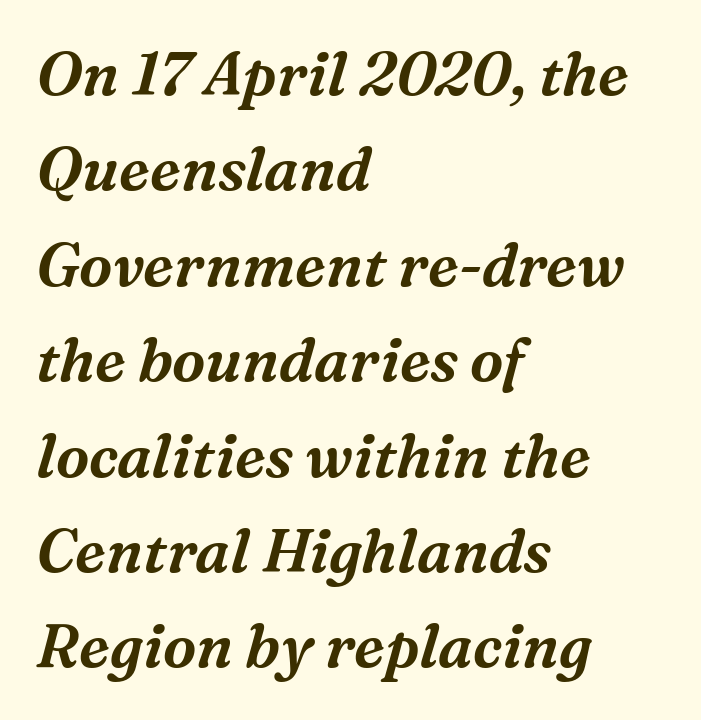
Inter-character spacing is left at the font's built-in metrics. The font family rendered here belongs to the serif group. Layout note: lines flush left. The passage shown is typed in a proportional face where columns would drift.
